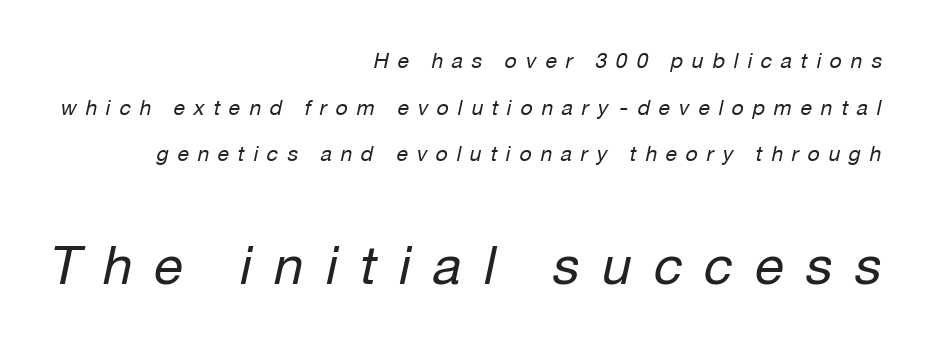
Q: Is the text bold? A: No.
Q: Is the text italic (slanted)? A: Yes, it leans right by about 12 degrees.
Q: Is the text underlined? A: No.
Q: How is the paragraph aligned? A: Right-aligned.
Q: Is the spacing between letters normal or unusually wide? A: Unusually wide.
Q: Is the spacing between lines tight, normal or loose? A: Loose.
Q: Which block of text is set in a larger size, the first (top) or the second (bottom)? A: The second (bottom) one.
Q: Width (condensed, normal, or wide)? A: Normal.
Q: Stroke contrast? A: Low.
Q: x-height? A: Medium.
Q: Monospaced? A: No.
